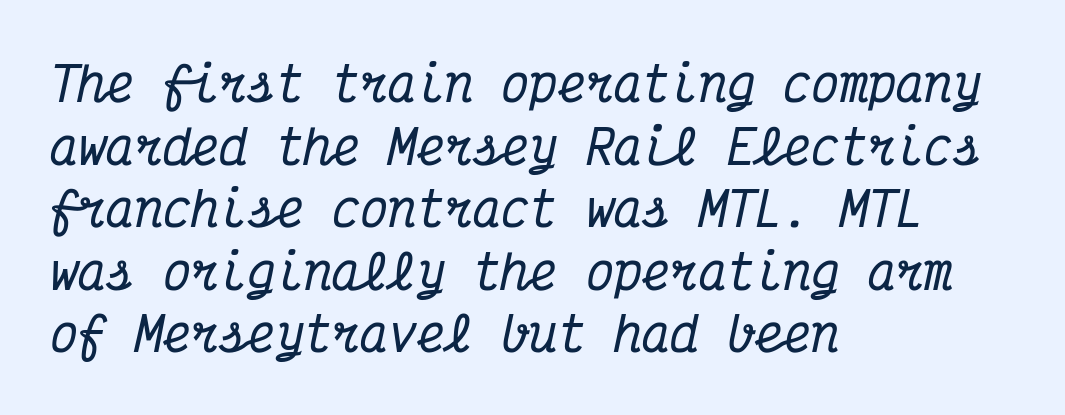
{"serif": "yes", "italic": "yes", "lean": "right", "slant_degrees": 12, "width": "condensed", "stroke_contrast": "medium", "x_height": "medium", "monospaced": "yes", "underline": "no", "align": "left", "line_spacing": "normal", "line_spacing_ratio": 1.33, "letter_spacing": "normal", "letter_spacing_em": 0.0, "glyph_px": 47}
